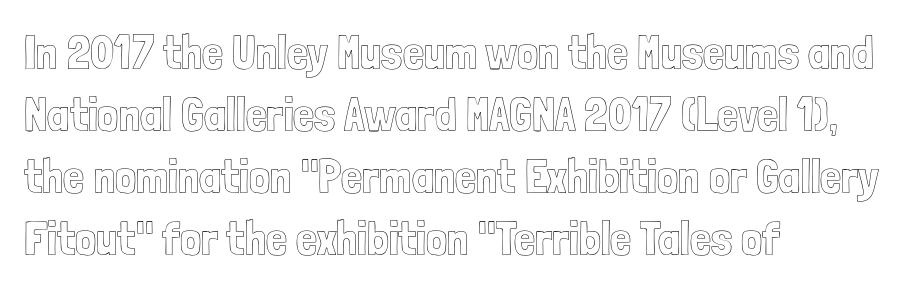
Every row of glyphs begins at an identical x-position on the left. Upright lettering throughout. You could not count columns in this text — the font is proportionally spaced. The zone under the glyphs is completely vacant. The letters sit at their default tracking, neither squeezed nor spread. A typesetter would call this leading conventional body-copy spacing.
